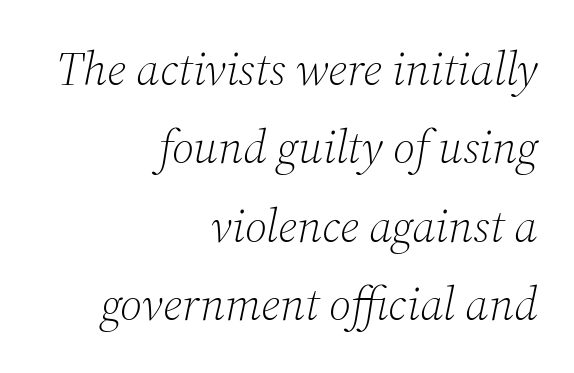
The image shows 47 px light serif type, italic (leaning right); set right-aligned, normal line spacing (1.67x), normal letter spacing, not underlined; medium stroke contrast and a medium x-height.
